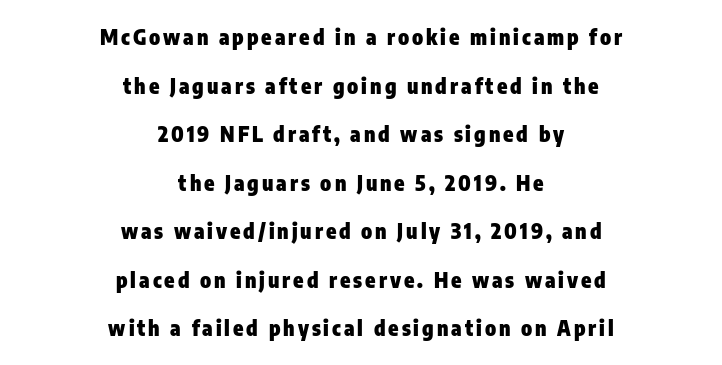
Q: Is the text bold? A: Yes.
Q: Is the text italic (slanted)? A: No, it is upright.
Q: Is the text underlined? A: No.
Q: How is the paragraph aligned? A: Centered.
Q: Is the spacing between lines tight, normal or loose? A: Loose.
